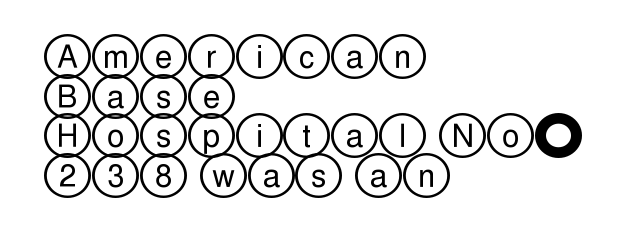
A typesetter would mark this as roman, not italic. How are the letters spaced? Ordinarily, with no added tracking. A normal amount of white space separates one row of letters from the next. These lines stack with their left ends in a neat column.
